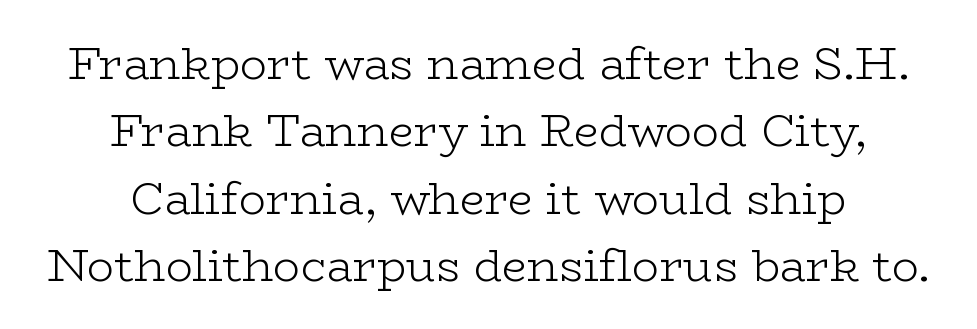
{"serif": "yes", "italic": "no", "bold": "no", "weight": "light", "width": "wide", "stroke_contrast": "low", "x_height": "medium", "monospaced": "no", "underline": "no", "align": "center", "line_spacing": "normal", "line_spacing_ratio": 1.5, "letter_spacing": "normal", "letter_spacing_em": 0.0, "glyph_px": 45}
